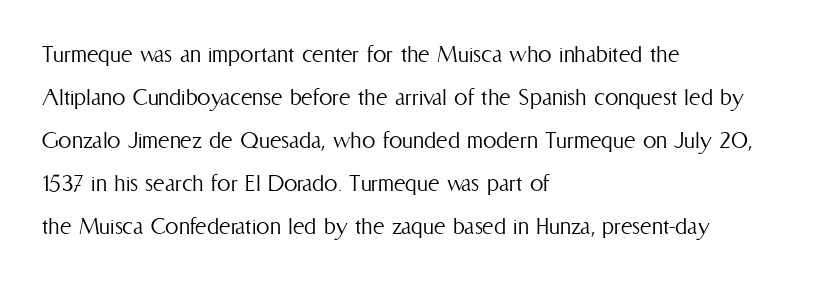
Line beginnings align vertically; line endings do not. Quick note: not italic, upright. No chunkiness to these letters — they're not bold. Default kerning and tracking; the words read as compact shapes.
